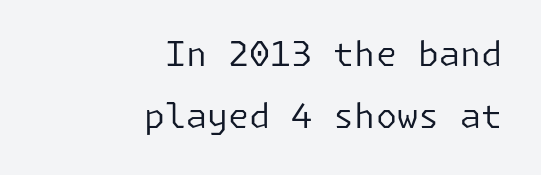
Q: Is the text bold? A: No.
Q: Is the text italic (slanted)? A: No, it is upright.
Q: Is the typeface a serif or a sans-serif typeface? A: Sans-serif.
Q: Is the text underlined? A: No.
Q: How is the paragraph aligned? A: Right-aligned.
Q: Is the spacing between letters normal or unusually wide? A: Normal.
Q: Width (condensed, normal, or wide)? A: Normal.
Q: Stroke contrast? A: Low.
Q: x-height? A: Medium.
